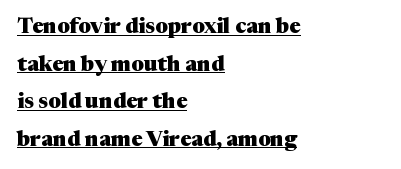
The rag falls on the right side of this text block. The glyphs have the mass of a bold cut. Emphasis is given by a line drawn under the lettering. Do the letters lean? They stand straight.
